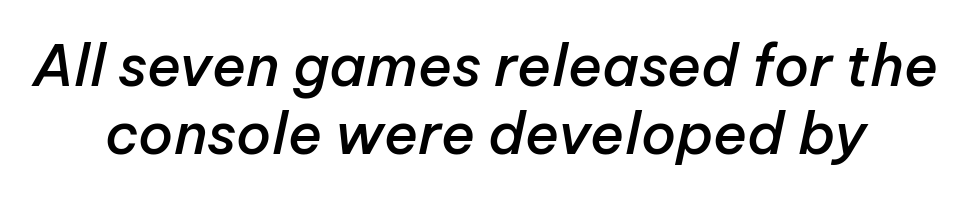
{"italic": "yes", "lean": "right", "slant_degrees": 12, "bold": "semi", "weight": "semibold", "width": "normal", "stroke_contrast": "low", "x_height": "medium", "monospaced": "no", "underline": "no", "line_spacing_ratio": 1.2, "letter_spacing": "normal", "letter_spacing_em": 0.0, "glyph_px": 57}
